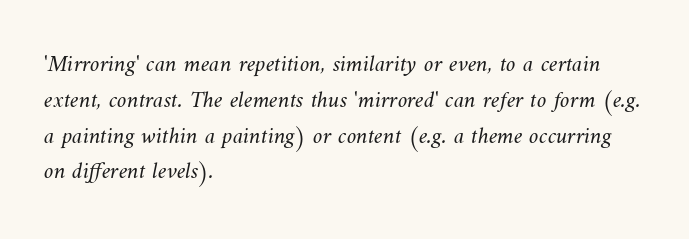
Q: Is the text bold? A: No.
Q: Is the text underlined? A: No.
Q: How is the paragraph aligned? A: Left-aligned.
Q: Is the spacing between letters normal or unusually wide? A: Normal.
Q: Is the spacing between lines tight, normal or loose? A: Normal.
